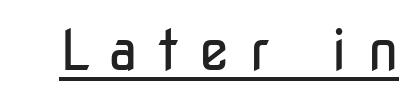
Q: Is the text bold? A: No.
Q: Is the text italic (slanted)? A: No, it is upright.
Q: Is the typeface a serif or a sans-serif typeface? A: Sans-serif.
Q: Is the text underlined? A: Yes.
Q: Is the spacing between letters normal or unusually wide? A: Unusually wide.
Q: Width (condensed, normal, or wide)? A: Condensed.
Q: Stroke contrast? A: Low.
Q: x-height? A: Medium.
Q: Monospaced? A: No.
